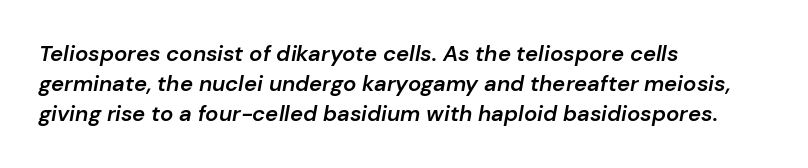
Q: Is the text bold? A: Semi-bold.
Q: Is the text italic (slanted)? A: Yes, it leans right by about 10 degrees.
Q: Is the text underlined? A: No.
Q: How is the paragraph aligned? A: Left-aligned.
Q: Is the spacing between letters normal or unusually wide? A: Normal.
Q: Is the spacing between lines tight, normal or loose? A: Normal.
